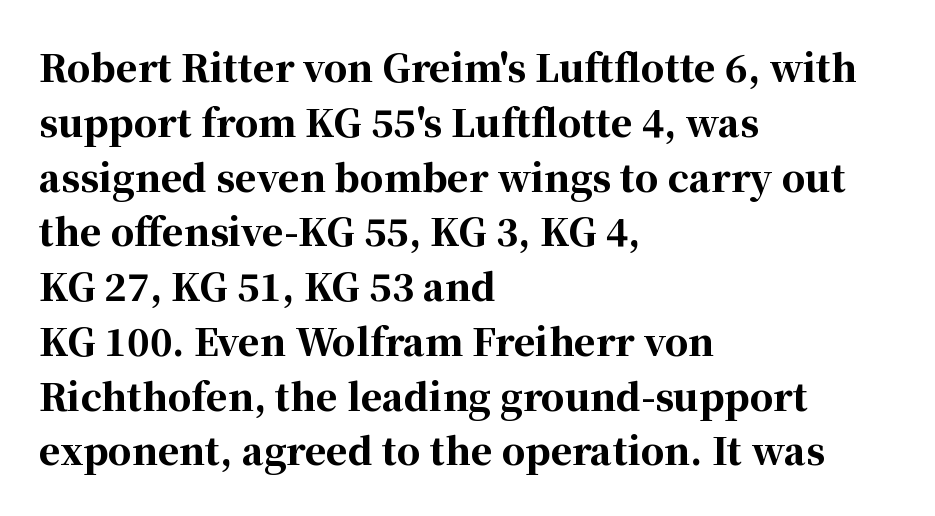
{"serif": "yes", "italic": "no", "bold": "yes", "weight": "bold", "width": "normal", "stroke_contrast": "high", "x_height": "medium", "monospaced": "no", "underline": "no", "align": "left", "line_spacing": "normal", "line_spacing_ratio": 1.48, "letter_spacing": "normal", "letter_spacing_em": 0.0, "glyph_px": 37}
